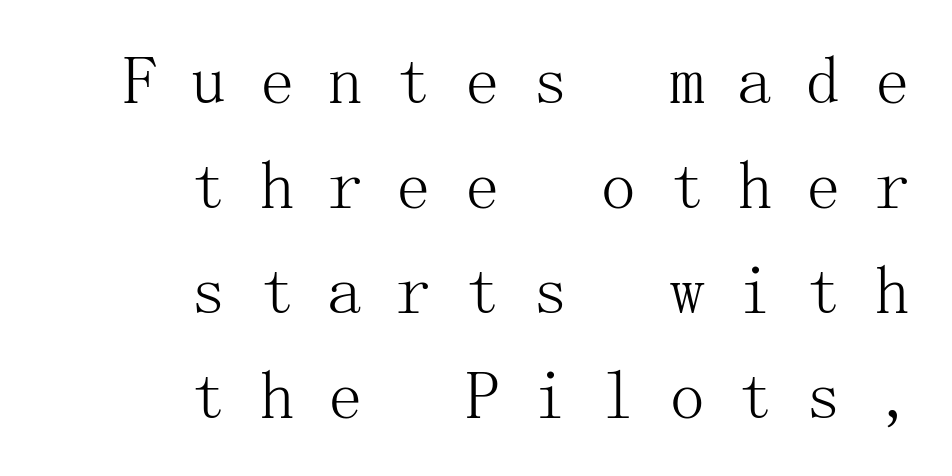
Does extra space separate the letters? Yes, quite a lot of it. Normally led — the rows are evenly, conventionally spaced. Alignment: flush right. Lines of text with bare space underneath. A serif font was chosen for this passage. Stroke mass is kept to a normal reading level or below.
